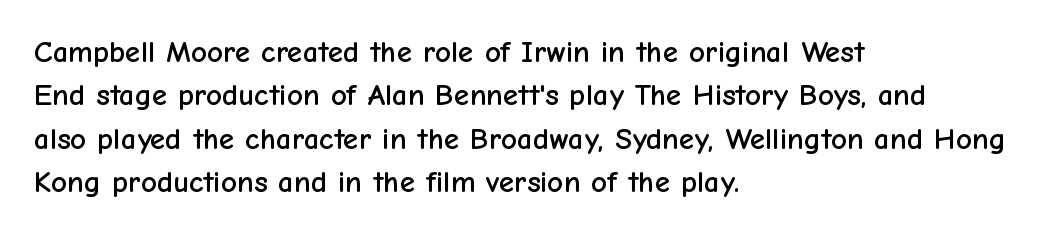
{"serif": "no", "italic": "no", "width": "normal", "stroke_contrast": "low", "x_height": "medium", "monospaced": "no", "underline": "no", "align": "left", "line_spacing": "normal", "line_spacing_ratio": 1.4, "letter_spacing": "normal", "letter_spacing_em": 0.0, "glyph_px": 31}
